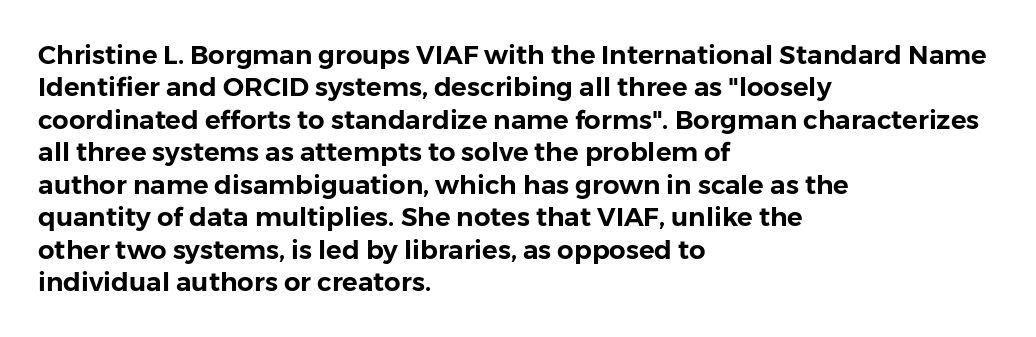
{"italic": "no", "underline": "no", "align": "left", "line_spacing": "normal", "line_spacing_ratio": 1.25, "letter_spacing": "normal", "letter_spacing_em": 0.0, "glyph_px": 26}
